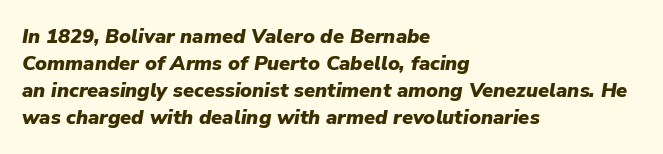
The image shows 20 px bold type, italic (leaning right); set left-aligned, normal line spacing (1.35x), normal letter spacing, not underlined.
